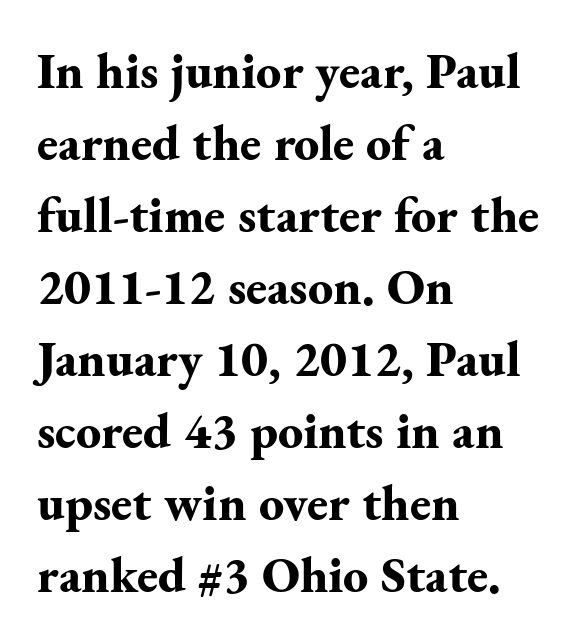
The image shows 50 px bold serif type, upright; set left-aligned, normal line spacing (1.44x), normal letter spacing, not underlined; medium stroke contrast and a small x-height.
